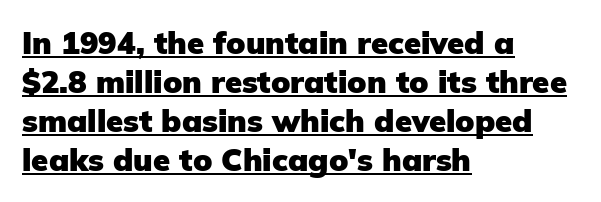
{"serif": "no", "italic": "no", "bold": "yes", "weight": "heavy", "width": "normal", "stroke_contrast": "low", "x_height": "medium", "monospaced": "no", "underline": "yes", "align": "left", "line_spacing": "normal", "line_spacing_ratio": 1.26, "letter_spacing": "normal", "letter_spacing_em": 0.0, "glyph_px": 31}
